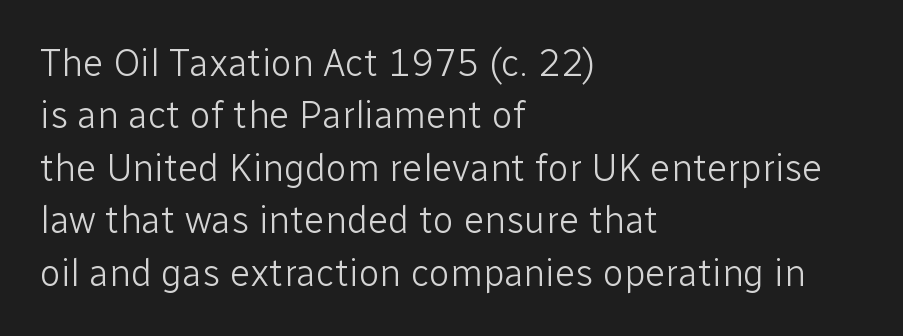
Does the copy run flush right? No — it runs flush left. The type sits square on the baseline with zero lean. Letter spacing: default. Just letters on the line, the space beneath them empty.
